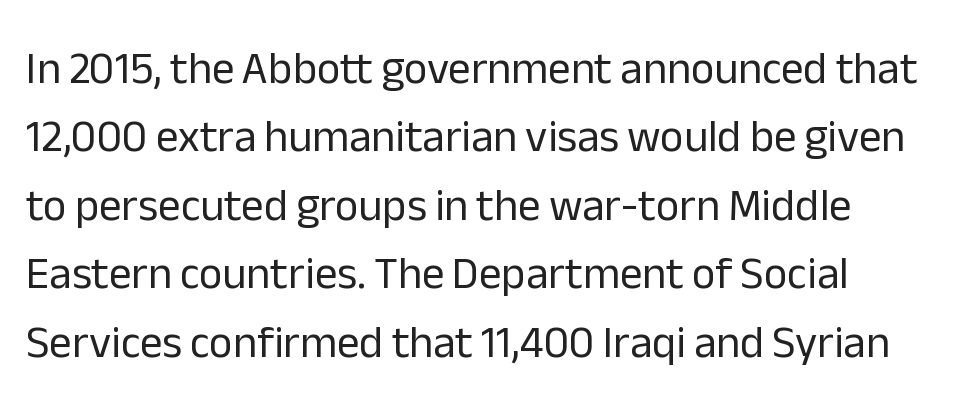
Horizontal bands of white between lines are of average thickness. Each word holds together tightly as a unit, with standard inter-letter gaps. The space beneath each line is pristine and unruled. Is the stroke heavy? The answer is a plain regular-or-lighter. Grotesque or geometric, the face here clearly has no serifs.
